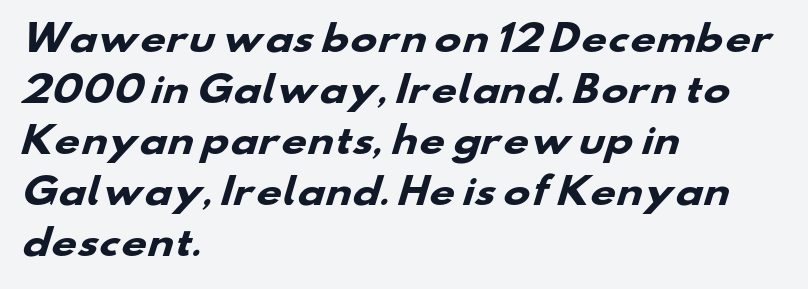
Does extra space separate the letters? No, they use regular spacing. Proportional: the letters do not fall into vertical columns. How would I describe the line gaps? Plain and ordinary. The rendering uses a bold face; every stroke is thick and dark. Unmarked baselines from the first word to the last.
